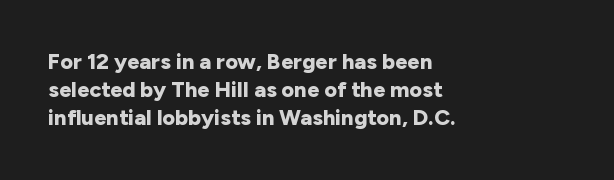
Q: Is the text bold? A: Yes.
Q: Is the text italic (slanted)? A: No, it is upright.
Q: Is the text underlined? A: No.
Q: How is the paragraph aligned? A: Left-aligned.
Q: Is the spacing between letters normal or unusually wide? A: Normal.
Q: Is the spacing between lines tight, normal or loose? A: Normal.
